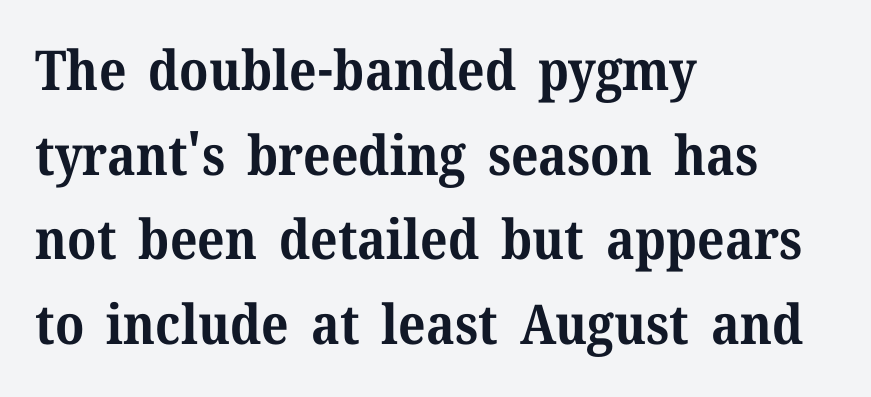
Has an underline been added? It has not. Notice how the passage keeps a crisp vertical edge on the left only. Nothing unusual about the tracking: characters are spaced as the font intends. Notice how thick the strokes are: this is what a full bold looks like. Posture: straight, roman, zero tilt.
